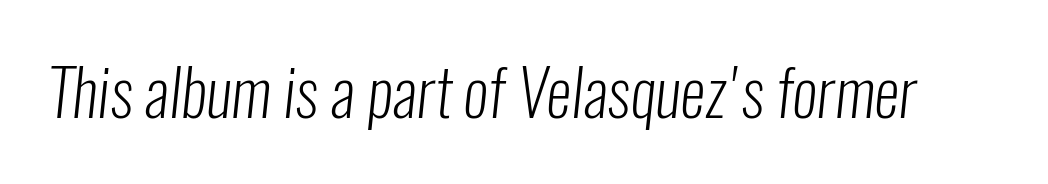
The image shows 64 px light, condensed sans-serif type; set normal letter spacing, not underlined; low stroke contrast and a medium x-height.
